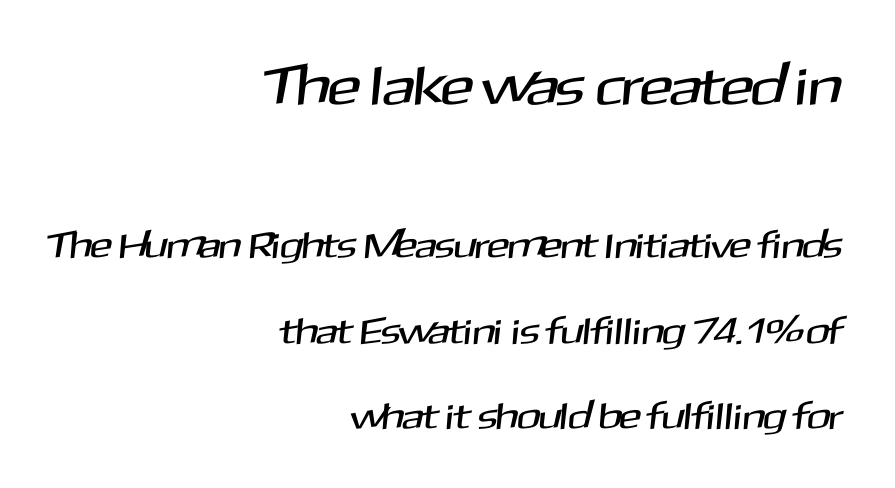
{"serif": "no", "width": "normal", "stroke_contrast": "medium", "x_height": "medium", "monospaced": "no", "underline": "no", "align": "right", "line_spacing": "loose", "line_spacing_ratio": 2.31, "letter_spacing": "normal", "letter_spacing_em": 0.0, "larger_block": "first", "size_ratio": 1.49, "glyph_px": 55}
